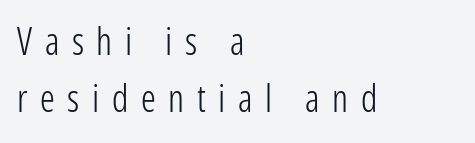
The image shows 37 px light, condensed sans-serif type, upright; set left-aligned, normal line spacing (1.55x), unusually wide letter spacing (+0.34 em), not underlined; low stroke contrast and a medium x-height.
